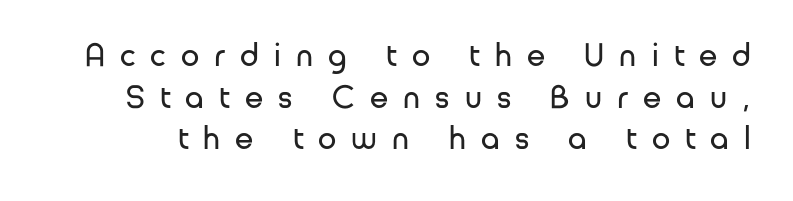
Q: Is the text bold? A: No.
Q: Is the text italic (slanted)? A: No, it is upright.
Q: Is the typeface a serif or a sans-serif typeface? A: Sans-serif.
Q: Is the text underlined? A: No.
Q: Is the spacing between letters normal or unusually wide? A: Unusually wide.
Q: Is the spacing between lines tight, normal or loose? A: Normal.
Q: Width (condensed, normal, or wide)? A: Normal.
Q: Stroke contrast? A: Low.
Q: x-height? A: Medium.
Q: Monospaced? A: No.
